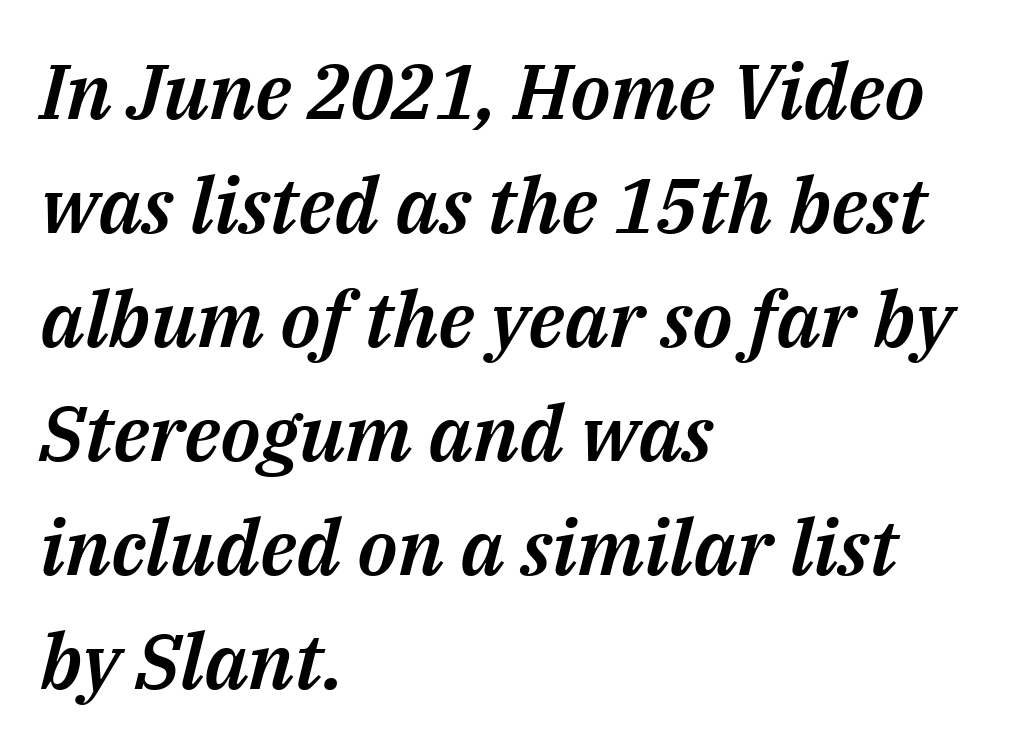
{"italic": "yes", "lean": "right", "slant_degrees": 14, "width": "normal", "stroke_contrast": "medium", "x_height": "medium", "monospaced": "no", "underline": "no", "align": "left", "line_spacing": "normal", "line_spacing_ratio": 1.48, "letter_spacing": "normal", "letter_spacing_em": 0.0, "glyph_px": 77}
